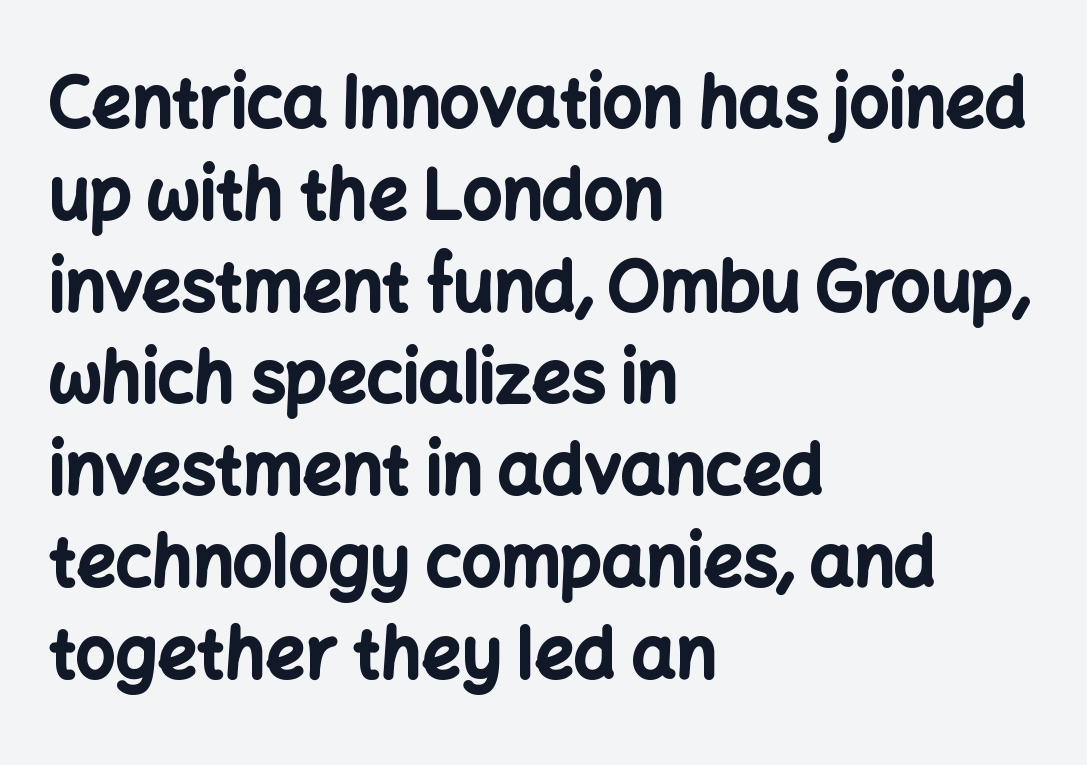
Q: Is the text bold? A: Yes.
Q: Is the text italic (slanted)? A: No, it is upright.
Q: Is the typeface a serif or a sans-serif typeface? A: Sans-serif.
Q: Is the text underlined? A: No.
Q: How is the paragraph aligned? A: Left-aligned.
Q: Is the spacing between letters normal or unusually wide? A: Normal.
Q: Is the spacing between lines tight, normal or loose? A: Normal.
Q: Width (condensed, normal, or wide)? A: Normal.
Q: Stroke contrast? A: Low.
Q: x-height? A: Medium.
Q: Monospaced? A: No.
